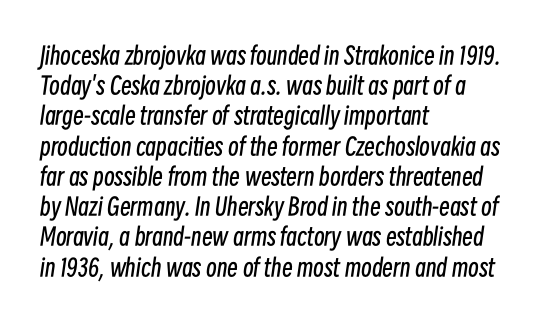
Q: Is the text bold? A: No.
Q: Is the text italic (slanted)? A: Yes, it leans right by about 8 degrees.
Q: Is the text underlined? A: No.
Q: How is the paragraph aligned? A: Left-aligned.
Q: Is the spacing between letters normal or unusually wide? A: Normal.
Q: Is the spacing between lines tight, normal or loose? A: Normal.
